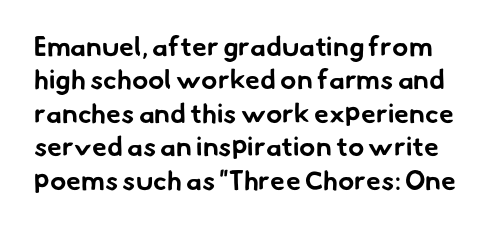
Honestly, there is no underline to notice here at all. Words appear dense and cohesive because spacing is normal. Is the type bold? Yes — the strokes are clearly thick and heavy.
